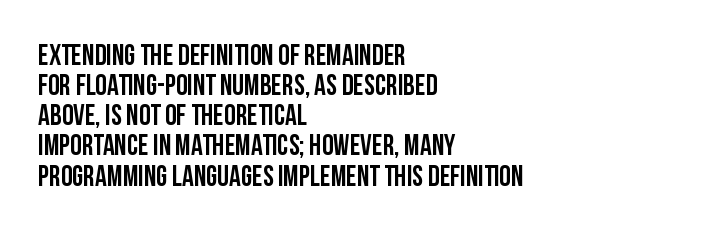
{"serif": "no", "italic": "no", "width": "condensed", "stroke_contrast": "low", "x_height": "large", "monospaced": "no", "underline": "no", "align": "left", "line_spacing": "tight", "line_spacing_ratio": 1.04, "letter_spacing": "normal", "letter_spacing_em": 0.0, "glyph_px": 29}
